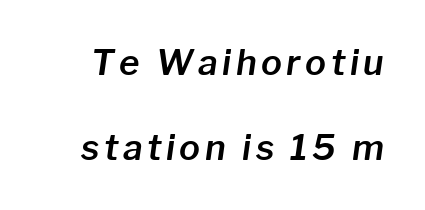
{"italic": "yes", "lean": "right", "slant_degrees": 8, "width": "normal", "stroke_contrast": "low", "x_height": "medium", "monospaced": "no", "underline": "no", "line_spacing": "loose", "line_spacing_ratio": 2.42, "glyph_px": 35}
